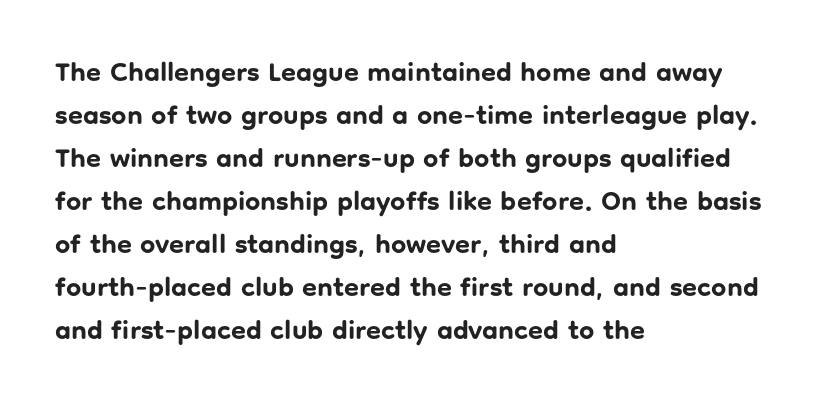
{"italic": "no", "bold": "yes", "underline": "no", "align": "left", "line_spacing": "normal", "line_spacing_ratio": 1.59, "letter_spacing": "normal", "letter_spacing_em": 0.0, "glyph_px": 27}
